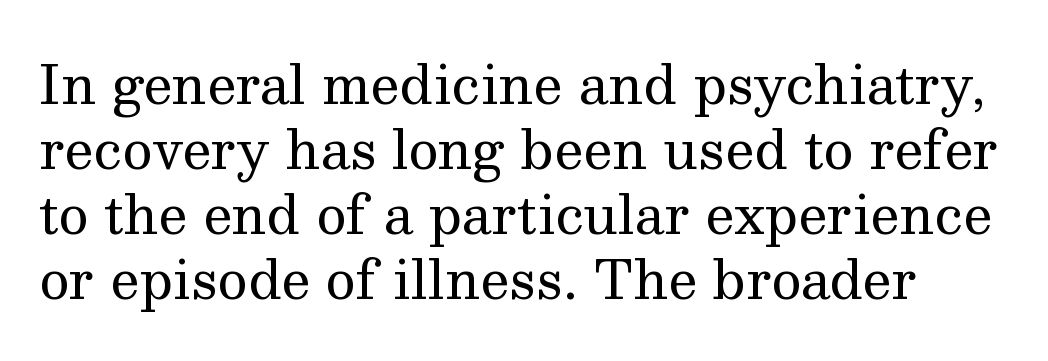
{"serif": "yes", "italic": "no", "bold": "no", "weight": "regular", "width": "normal", "stroke_contrast": "medium", "x_height": "medium", "monospaced": "no", "underline": "no", "line_spacing": "normal", "line_spacing_ratio": 1.25, "letter_spacing": "normal", "letter_spacing_em": 0.0, "glyph_px": 52}
